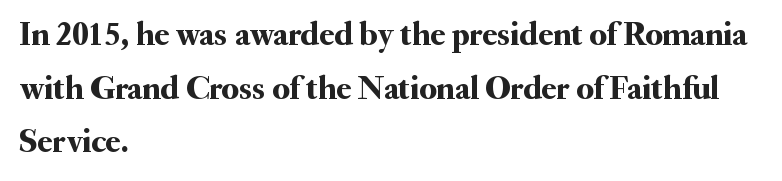
{"serif": "yes", "italic": "no", "width": "normal", "stroke_contrast": "medium", "x_height": "small", "monospaced": "no", "underline": "no", "align": "left", "line_spacing": "normal", "line_spacing_ratio": 1.58, "letter_spacing": "normal", "letter_spacing_em": 0.0, "glyph_px": 34}
